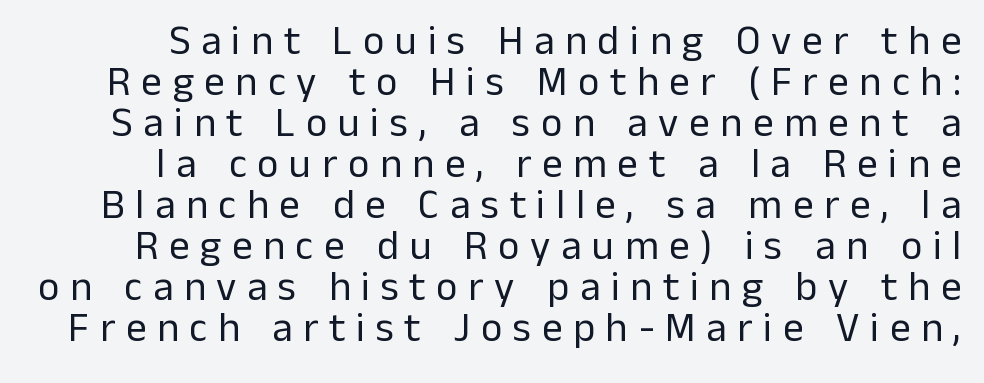
The image shows 41 px regular-weight sans-serif type, upright; set tight line spacing (1.0x), unusually wide letter spacing (+0.26 em), not underlined; low stroke contrast and a medium x-height.
